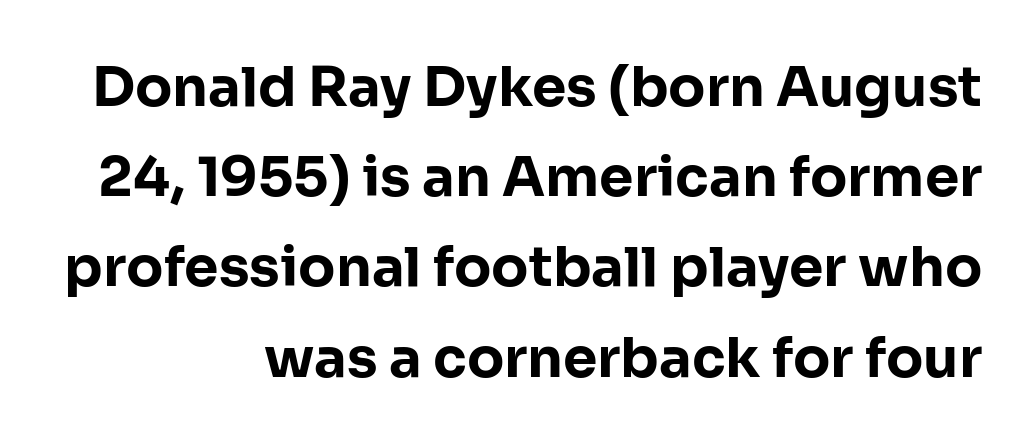
Q: Is the text bold? A: Yes.
Q: Is the text italic (slanted)? A: No, it is upright.
Q: Is the typeface a serif or a sans-serif typeface? A: Sans-serif.
Q: Is the text underlined? A: No.
Q: How is the paragraph aligned? A: Right-aligned.
Q: Is the spacing between letters normal or unusually wide? A: Normal.
Q: Is the spacing between lines tight, normal or loose? A: Normal.
Q: Width (condensed, normal, or wide)? A: Normal.
Q: Stroke contrast? A: Low.
Q: x-height? A: Medium.
Q: Monospaced? A: No.
